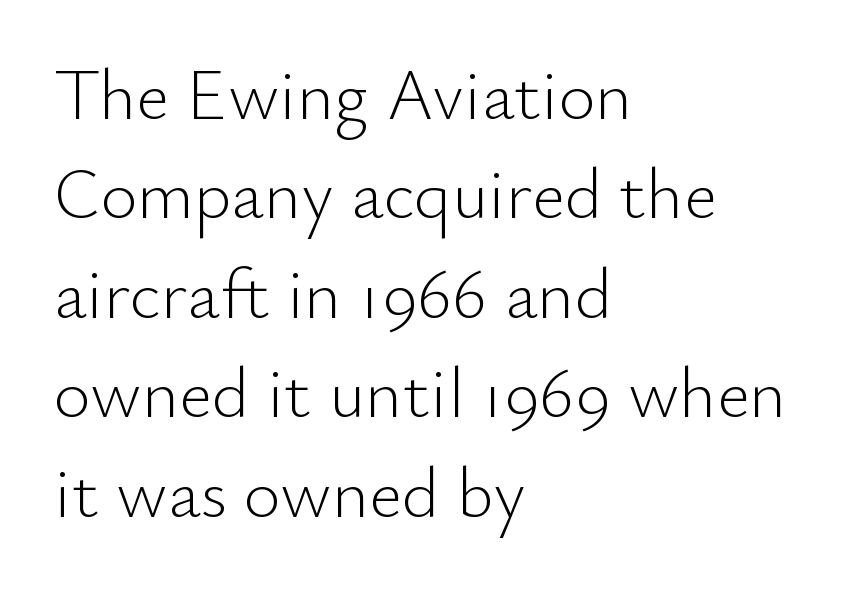
The rendering uses a moderate line-height, typical for paragraphs. Classification — sans serif. Weight: regular or lighter. The words here are not underlined. Which margin do the lines hug? The left one — the right edge is uneven.
